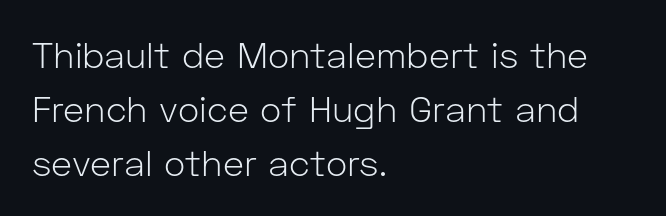
The image shows 36 px light sans-serif type, upright; set left-aligned, normal line spacing (1.5x), normal letter spacing, not underlined; low stroke contrast and a medium x-height.
